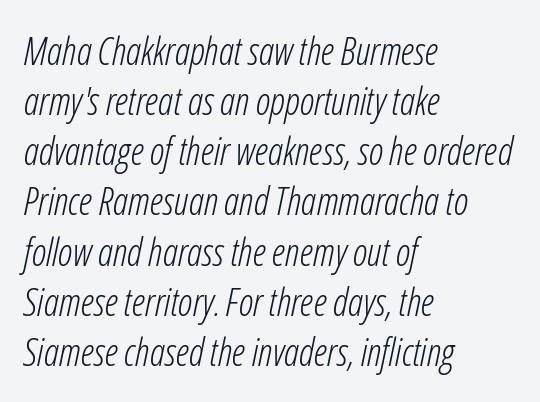
Q: Is the text bold? A: No.
Q: Is the text italic (slanted)? A: Yes, it leans right by about 12 degrees.
Q: Is the text underlined? A: No.
Q: How is the paragraph aligned? A: Left-aligned.
Q: Is the spacing between letters normal or unusually wide? A: Normal.
Q: Is the spacing between lines tight, normal or loose? A: Normal.
Q: Width (condensed, normal, or wide)? A: Condensed.
Q: Stroke contrast? A: Low.
Q: x-height? A: Medium.
Q: Monospaced? A: No.
